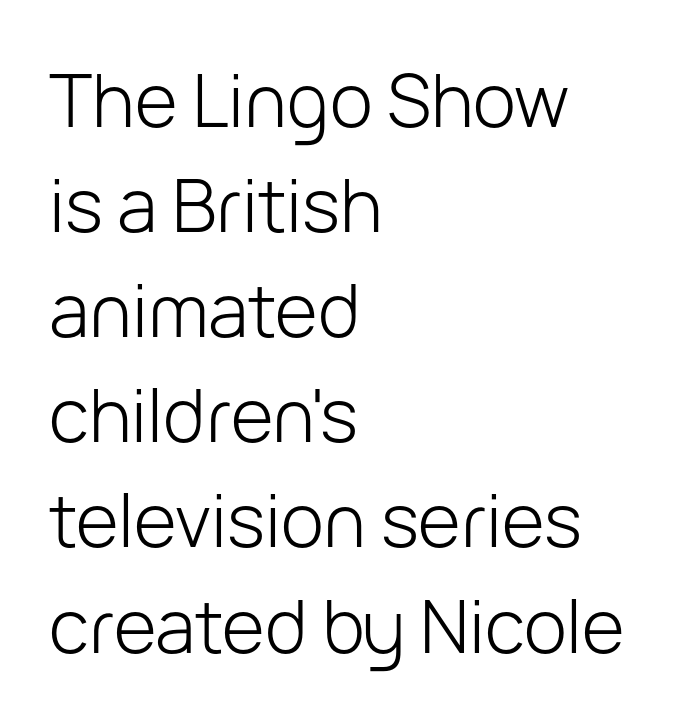
Q: Is the text bold? A: No.
Q: Is the text italic (slanted)? A: No, it is upright.
Q: Is the typeface a serif or a sans-serif typeface? A: Sans-serif.
Q: Is the text underlined? A: No.
Q: How is the paragraph aligned? A: Left-aligned.
Q: Is the spacing between letters normal or unusually wide? A: Normal.
Q: Is the spacing between lines tight, normal or loose? A: Normal.
Q: Width (condensed, normal, or wide)? A: Normal.
Q: Stroke contrast? A: Low.
Q: x-height? A: Medium.
Q: Monospaced? A: No.
